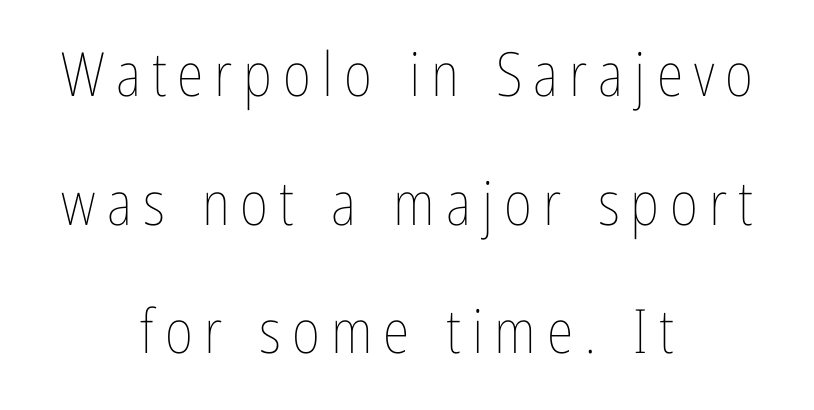
Q: Is the text bold? A: No.
Q: Is the text italic (slanted)? A: No, it is upright.
Q: Is the text underlined? A: No.
Q: How is the paragraph aligned? A: Centered.
Q: Is the spacing between lines tight, normal or loose? A: Loose.
Q: Width (condensed, normal, or wide)? A: Condensed.
Q: Stroke contrast? A: Low.
Q: x-height? A: Medium.
Q: Monospaced? A: No.
